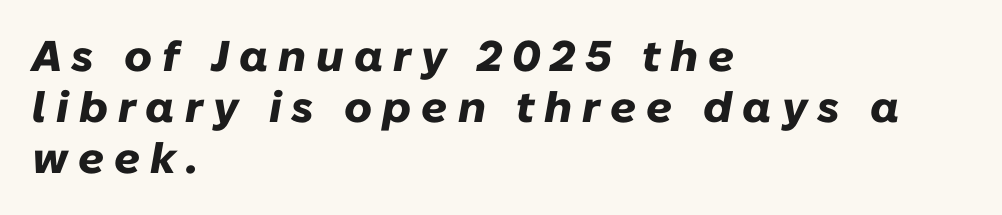
Q: Is the text bold? A: Yes.
Q: Is the text italic (slanted)? A: Yes, it leans right by about 10 degrees.
Q: Is the text underlined? A: No.
Q: How is the paragraph aligned? A: Left-aligned.
Q: Is the spacing between letters normal or unusually wide? A: Unusually wide.
Q: Width (condensed, normal, or wide)? A: Normal.
Q: Stroke contrast? A: Low.
Q: x-height? A: Medium.
Q: Monospaced? A: No.
